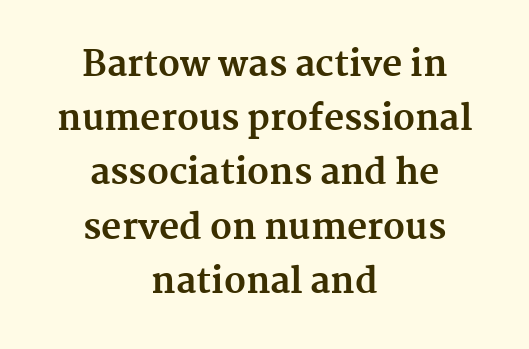
Q: Is the text bold? A: Yes.
Q: Is the text italic (slanted)? A: No, it is upright.
Q: Is the typeface a serif or a sans-serif typeface? A: Serif.
Q: Is the text underlined? A: No.
Q: How is the paragraph aligned? A: Centered.
Q: Is the spacing between letters normal or unusually wide? A: Normal.
Q: Is the spacing between lines tight, normal or loose? A: Normal.
Q: Width (condensed, normal, or wide)? A: Normal.
Q: Stroke contrast? A: Medium.
Q: x-height? A: Medium.
Q: Monospaced? A: No.
